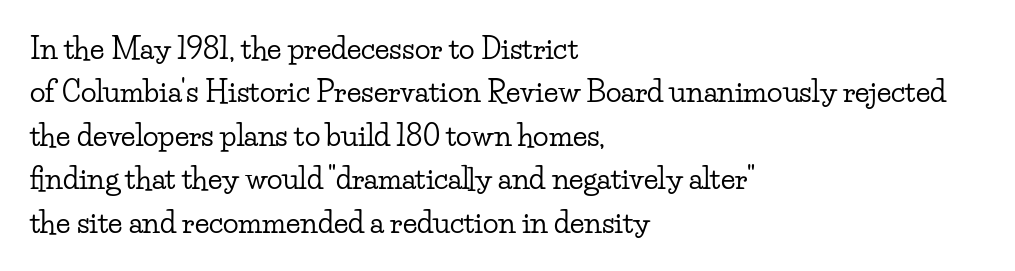
The image shows 29 px wide serif type, upright; set left-aligned, normal line spacing (1.5x), normal letter spacing, not underlined; low stroke contrast and a small x-height.
